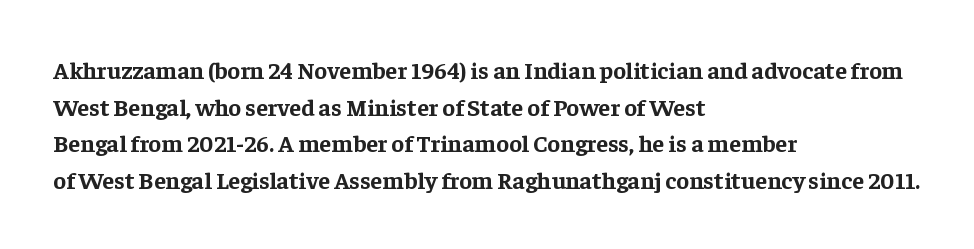
The image shows 24 px bold type, upright; set left-aligned, normal line spacing (1.53x), normal letter spacing, not underlined.
